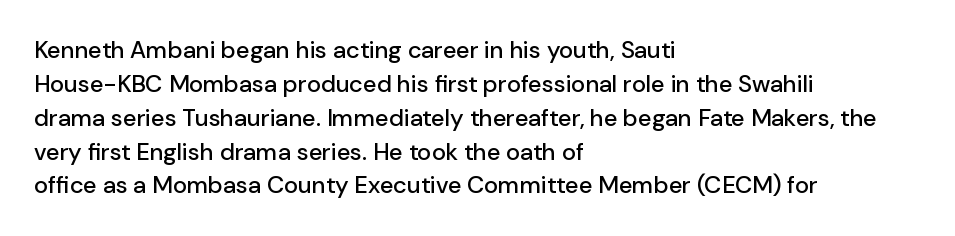
{"italic": "no", "underline": "no", "align": "left", "line_spacing": "normal", "line_spacing_ratio": 1.41, "letter_spacing": "normal", "letter_spacing_em": 0.0, "glyph_px": 24}
